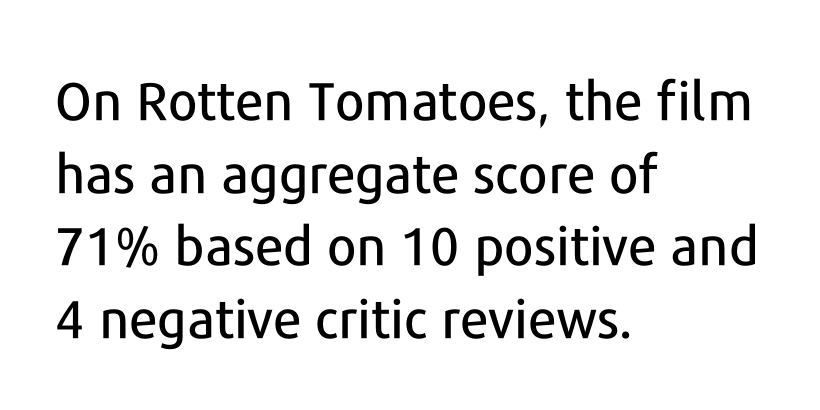
{"serif": "no", "italic": "no", "width": "normal", "stroke_contrast": "low", "x_height": "medium", "monospaced": "no", "underline": "no", "align": "left", "line_spacing": "normal", "line_spacing_ratio": 1.37, "letter_spacing": "normal", "letter_spacing_em": 0.0, "glyph_px": 53}
